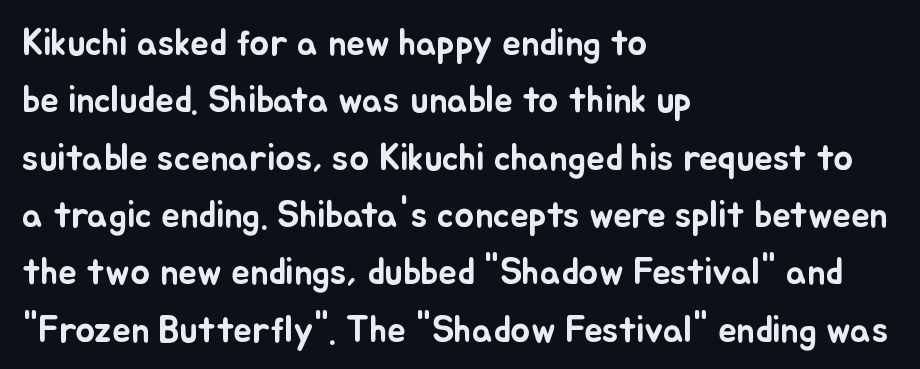
Q: Is the text italic (slanted)? A: No, it is upright.
Q: Is the text underlined? A: No.
Q: How is the paragraph aligned? A: Left-aligned.
Q: Is the spacing between letters normal or unusually wide? A: Normal.
Q: Is the spacing between lines tight, normal or loose? A: Normal.
Q: Width (condensed, normal, or wide)? A: Normal.
Q: Stroke contrast? A: Low.
Q: x-height? A: Small.
Q: Monospaced? A: No.
